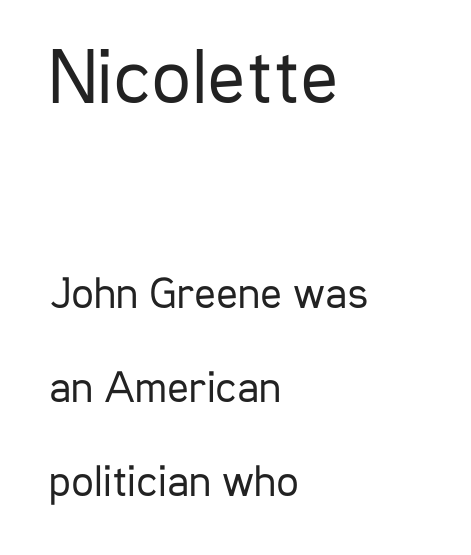
Q: Is the text bold? A: No.
Q: Is the text italic (slanted)? A: No, it is upright.
Q: Is the typeface a serif or a sans-serif typeface? A: Sans-serif.
Q: Is the text underlined? A: No.
Q: How is the paragraph aligned? A: Left-aligned.
Q: Is the spacing between letters normal or unusually wide? A: Normal.
Q: Is the spacing between lines tight, normal or loose? A: Loose.
Q: Which block of text is set in a larger size, the first (top) or the second (bottom)? A: The first (top) one.
Q: Width (condensed, normal, or wide)? A: Condensed.
Q: Stroke contrast? A: Low.
Q: x-height? A: Medium.
Q: Monospaced? A: No.
